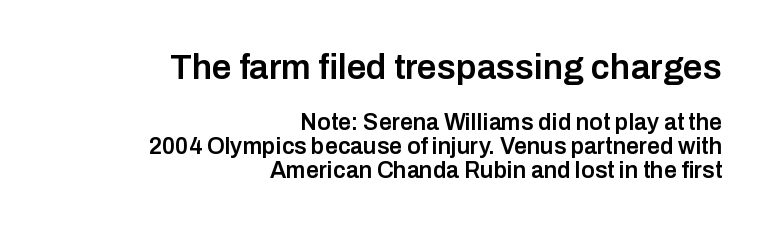
The vertical gap from one line to the next is small. The glyphs have the mass of a demibold cut, below bold. The face used here is proportionally spaced, like ordinary book or web type. Size contrast runs from large at the top to small at the bottom.
